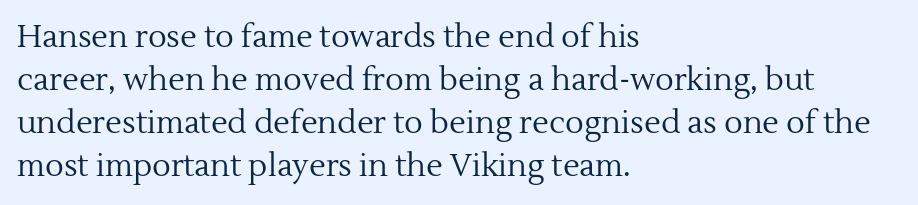
{"serif": "yes", "italic": "no", "bold": "no", "weight": "regular", "width": "normal", "x_height": "medium", "monospaced": "no", "underline": "no", "align": "left", "line_spacing": "normal", "line_spacing_ratio": 1.39, "letter_spacing": "normal", "letter_spacing_em": 0.0, "glyph_px": 31}
